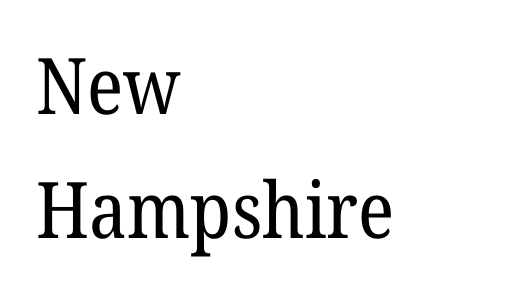
Compared with typical paragraphs, the rows here are spaced about the same. The string is rendered with underlining switched off. Stem width sits at or under what a default text font uses. The rendering shows small feet on the letterforms — a serif design.
